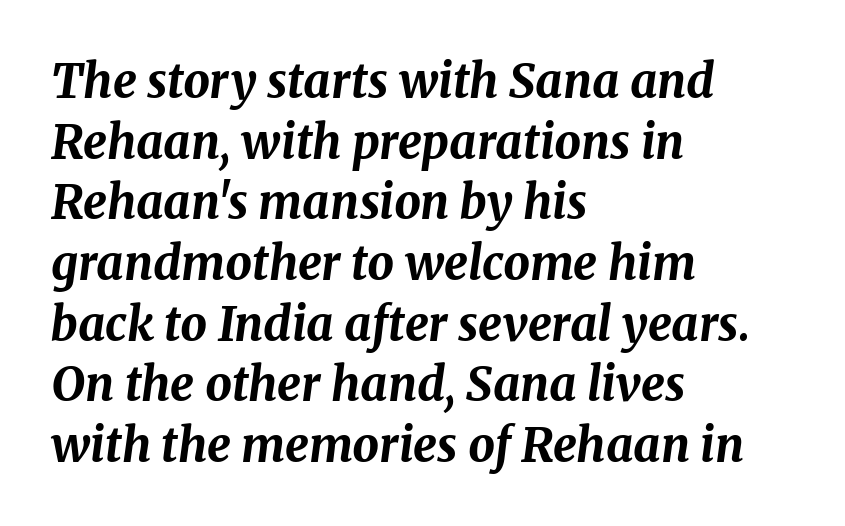
Q: Is the text bold? A: Yes.
Q: Is the text italic (slanted)? A: Yes, it leans right by about 8 degrees.
Q: Is the text underlined? A: No.
Q: How is the paragraph aligned? A: Left-aligned.
Q: Is the spacing between letters normal or unusually wide? A: Normal.
Q: Is the spacing between lines tight, normal or loose? A: Normal.
Q: Width (condensed, normal, or wide)? A: Normal.
Q: Stroke contrast? A: Medium.
Q: x-height? A: Medium.
Q: Monospaced? A: No.
